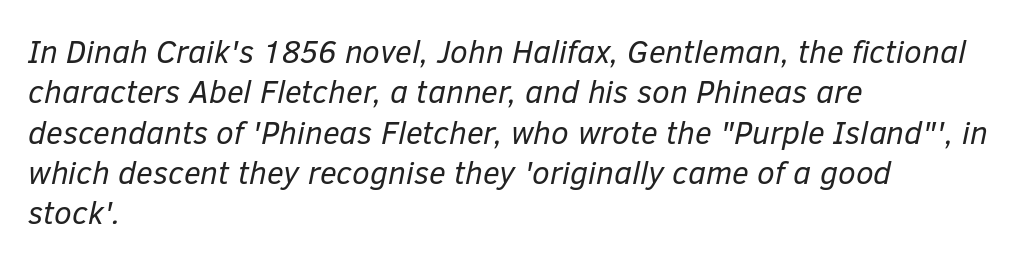
The image shows 32 px regular-weight type, italic (leaning right); set left-aligned, normal line spacing (1.26x), normal letter spacing, not underlined; low stroke contrast and a medium x-height.
